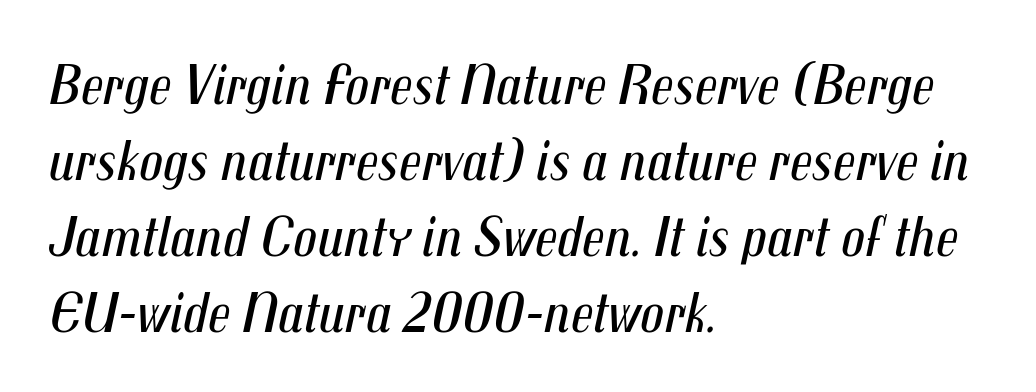
Q: Is the text bold? A: No.
Q: Is the text italic (slanted)? A: Yes, it leans right by about 12 degrees.
Q: Is the text underlined? A: No.
Q: How is the paragraph aligned? A: Left-aligned.
Q: Is the spacing between letters normal or unusually wide? A: Normal.
Q: Is the spacing between lines tight, normal or loose? A: Normal.
Q: Width (condensed, normal, or wide)? A: Condensed.
Q: Stroke contrast? A: Medium.
Q: x-height? A: Medium.
Q: Monospaced? A: No.
